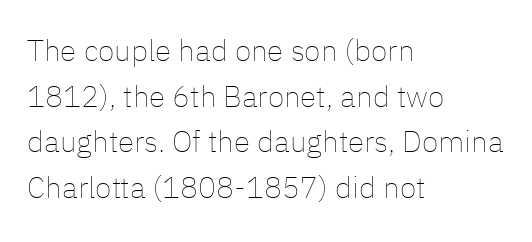
Here the designer chose a conventional face with non-uniform glyph widths. Every character sits straight up, as roman type does. Reading down the block, your eye returns to a fixed left position each line. The foot of each line stays bare and open. Each stroke keeps to a modest, everyday thickness or less.
